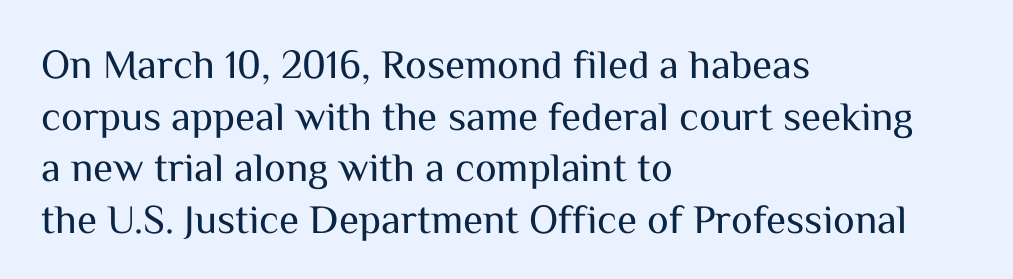
The image shows 41 px regular-weight sans-serif type, upright; set left-aligned, normal line spacing (1.26x), normal letter spacing, not underlined; medium stroke contrast and a medium x-height.
